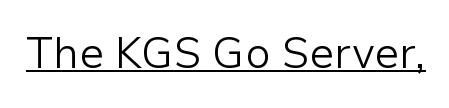
Q: Is the text bold? A: No.
Q: Is the text italic (slanted)? A: No, it is upright.
Q: Is the typeface a serif or a sans-serif typeface? A: Sans-serif.
Q: Is the text underlined? A: Yes.
Q: Is the spacing between letters normal or unusually wide? A: Normal.
Q: Width (condensed, normal, or wide)? A: Normal.
Q: Stroke contrast? A: Low.
Q: x-height? A: Medium.
Q: Monospaced? A: No.
